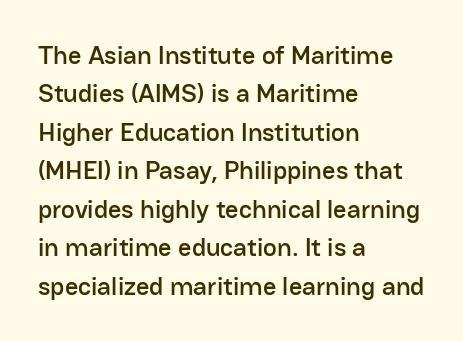
The image shows 26 px text type, upright; set left-aligned, normal line spacing (1.48x), normal letter spacing, not underlined.
